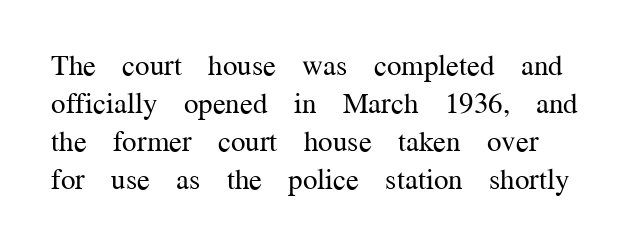
Any mark beneath the type? The region is blank. Italic? Not at all — the glyphs are vertical. Character widths vary here, with narrow letters taking less room than wide ones. The block of text has a typical density, with ordinary space between rows. Old-style or modern, the face here clearly has serifs.
